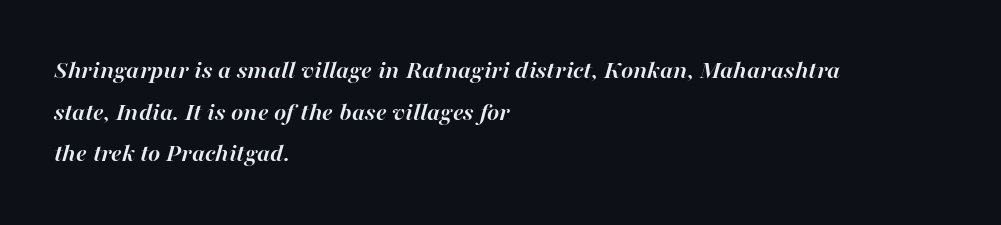
A typesetter would call this leading conventional body-copy spacing. The face used here has a pronounced slope to its letters. These lines are set flush left with a ragged right edge. Nothing unusual about the tracking: characters are spaced as the font intends.
